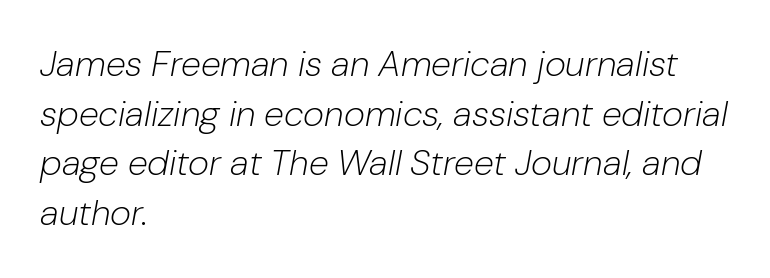
The image shows 36 px light type, italic (leaning right); set left-aligned, normal line spacing (1.38x), normal letter spacing, not underlined; low stroke contrast and a medium x-height.
